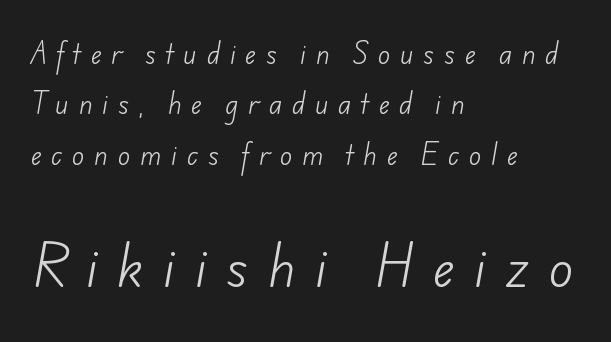
The gap between lines stays unmarked. Weight: regular or lighter. Character widths vary here, with narrow letters taking less room than wide ones. Compared with a centered layout, this one pins lines to the left instead. Visually, the bottom section dominates because its glyphs are scaled up. A sans-serif font was chosen for this passage.
